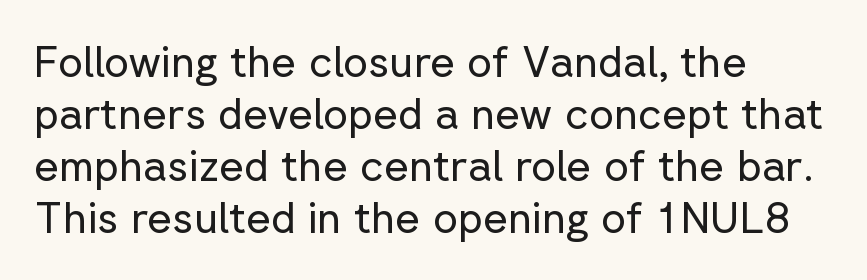
Left-aligned paragraph, ragged on the right. Type without underlining. Each stroke keeps to a modest, everyday thickness or less. The letters stand upright; this is a roman face. Compared with typical body copy, the letter spacing here is the same. The passage shown is typed in a proportional face where columns would drift.
